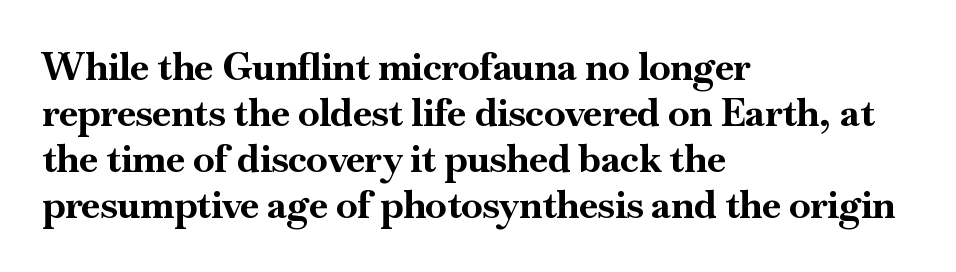
The image shows 38 px bold serif type, upright; set left-aligned, line spacing 1.21x, normal letter spacing, not underlined; high stroke contrast and a small x-height.
